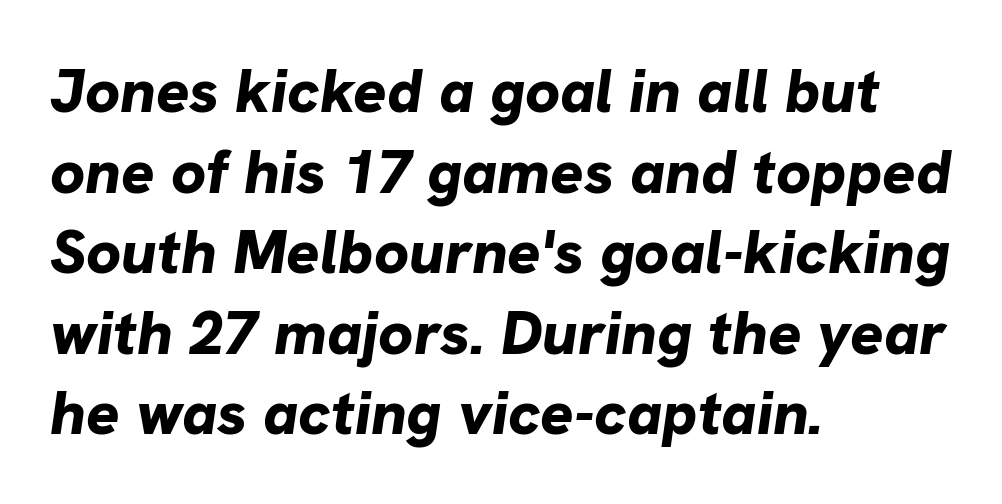
Q: Is the text bold? A: Yes.
Q: Is the text italic (slanted)? A: Yes, it leans right by about 8 degrees.
Q: Is the text underlined? A: No.
Q: How is the paragraph aligned? A: Left-aligned.
Q: Is the spacing between letters normal or unusually wide? A: Normal.
Q: Is the spacing between lines tight, normal or loose? A: Normal.
Q: Width (condensed, normal, or wide)? A: Normal.
Q: Stroke contrast? A: Low.
Q: x-height? A: Medium.
Q: Monospaced? A: No.
